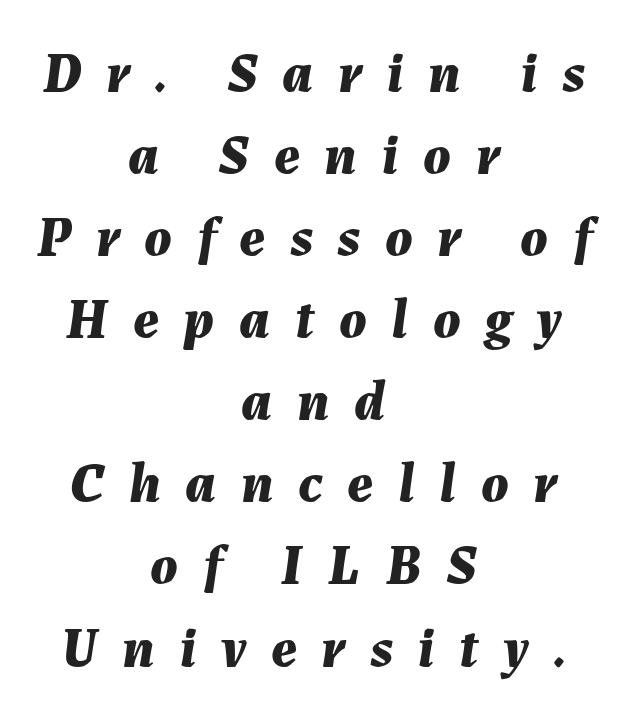
The rendering uses natural spacing where letterforms have individual widths. Plain, unruled lines of type. As a designer I'd log this as weight 700, bold. This sample is center-justified, so both line endings float freely. This rendering widens character spacing well past its baseline value. Evenly set lines give the paragraph a standard silhouette.
